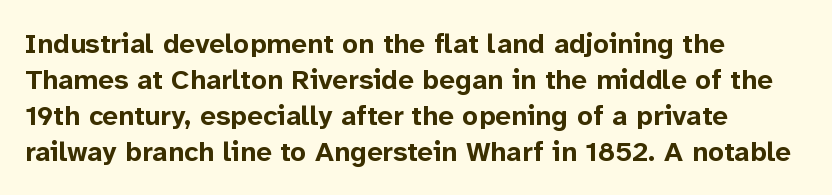
The image shows 28 px bold sans-serif type, upright; set left-aligned, normal line spacing (1.28x), normal letter spacing, not underlined; low stroke contrast and a medium x-height.
